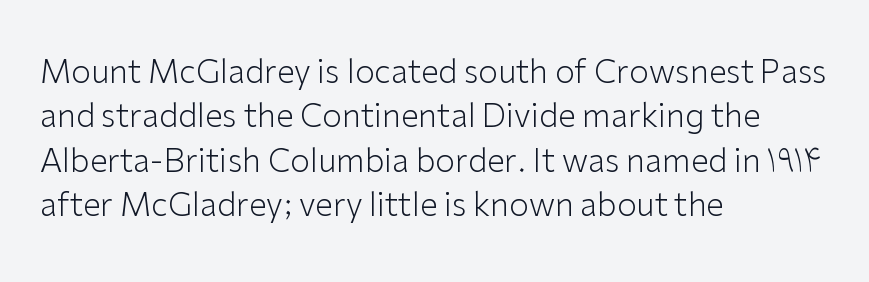
Plain, unruled lines of type. The face used here is proportionally spaced, like ordinary book or web type. Vertical stems look standard width or narrower in stroke. The leading is moderate, giving the passage an even texture.
